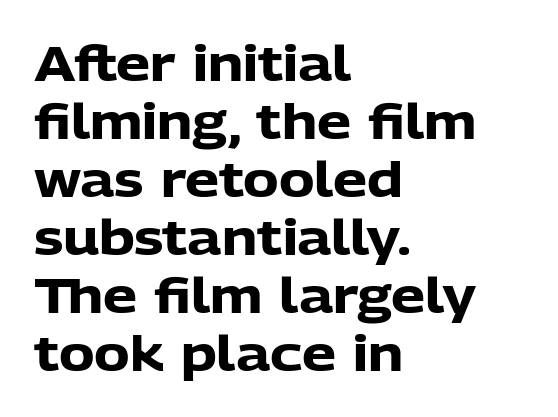
{"serif": "no", "italic": "no", "bold": "yes", "weight": "heavy", "width": "normal", "stroke_contrast": "low", "x_height": "medium", "monospaced": "no", "underline": "no", "align": "left", "line_spacing_ratio": 1.21, "letter_spacing": "normal", "letter_spacing_em": 0.0, "glyph_px": 48}
